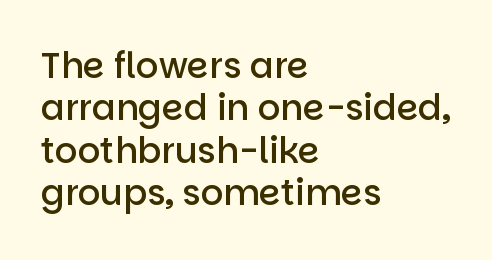
No italicization has been applied; the sample stays upright. Serifs: no, the terminals of the letterforms are clean. Stroke thickness is moderately raised; the sample reads as semibold. The zone under the glyphs is completely vacant.
